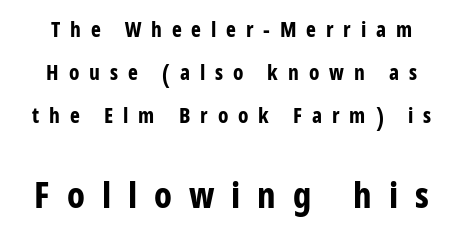
{"serif": "no", "italic": "no", "bold": "yes", "weight": "bold", "width": "condensed", "stroke_contrast": "low", "x_height": "medium", "monospaced": "no", "underline": "no", "line_spacing": "loose", "line_spacing_ratio": 2.05, "letter_spacing": "wide", "letter_spacing_em": 0.47, "larger_block": "second", "size_ratio": 1.71, "glyph_px": 36}
